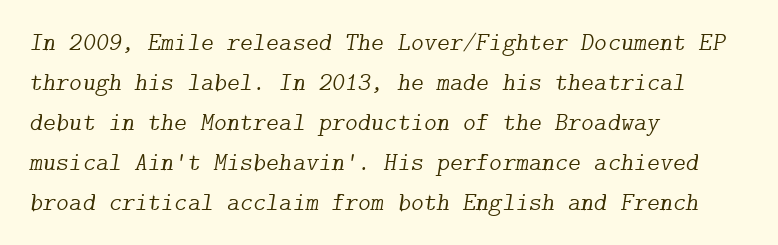
Plain, unruled lines of type. Think standard paragraph weight, or any step lighter than that. The lines in this sample share a left origin and differ only in where they stop. You can tell it's italic because the verticals aren't actually vertical. Students, observe: this is what conventionally led text looks like. The letters sit at their default tracking, neither squeezed nor spread.
